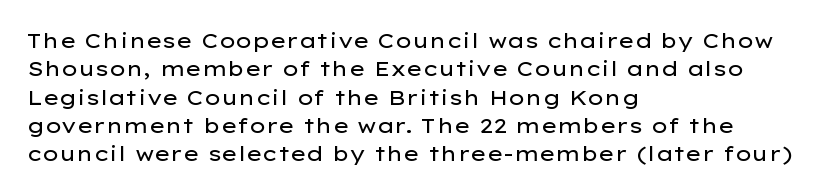
{"italic": "no", "bold": "no", "underline": "no", "align": "left", "line_spacing": "normal", "line_spacing_ratio": 1.35, "letter_spacing": "normal", "letter_spacing_em": 0.0, "glyph_px": 21}
